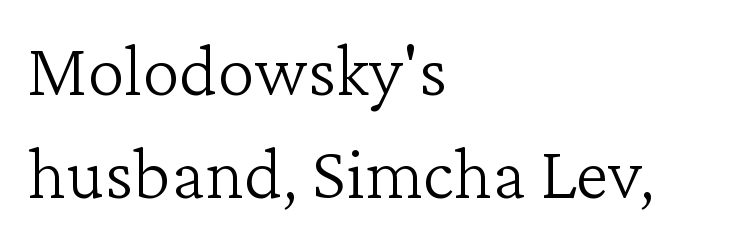
The image shows 75 px light serif type, upright; set left-aligned, normal line spacing (1.38x), normal letter spacing, not underlined; low stroke contrast and a medium x-height.
